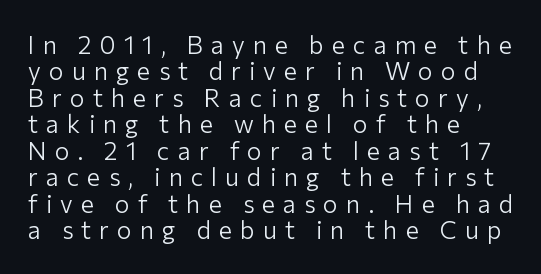
Does extra space separate the letters? Yes, quite a lot of it. A roman cut, with each character standing at attention. Leading is clearly below the norm, producing a dense column. Glance below the letters and you will spot only blank space.
